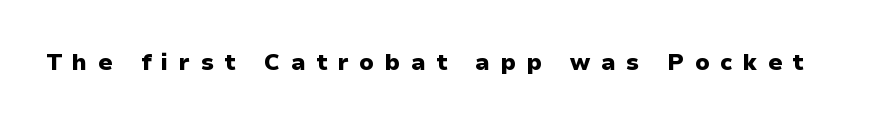
Substantial extra tracking has been applied to these lines. The letters stand straight up with perfectly vertical stems. The letters are bold, with thick, heavy strokes. Descender tails drop into unmarked territory.
